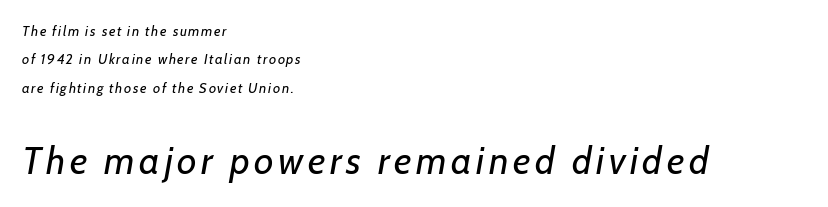
The image shows 38 px regular-weight type, italic (leaning right); set left-aligned, loose line spacing (2.02x), not underlined; the second (bottom) block is 2.71x larger; low stroke contrast and a medium x-height.
